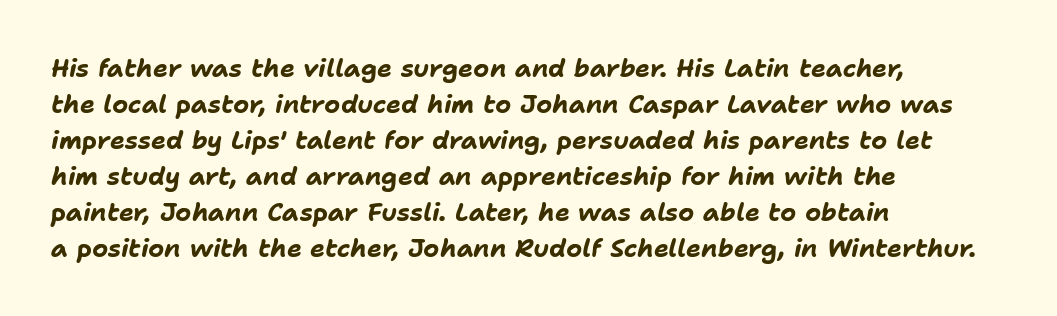
The image shows 25 px bold type, italic (leaning right); set left-aligned, normal line spacing (1.44x), normal letter spacing, not underlined.
